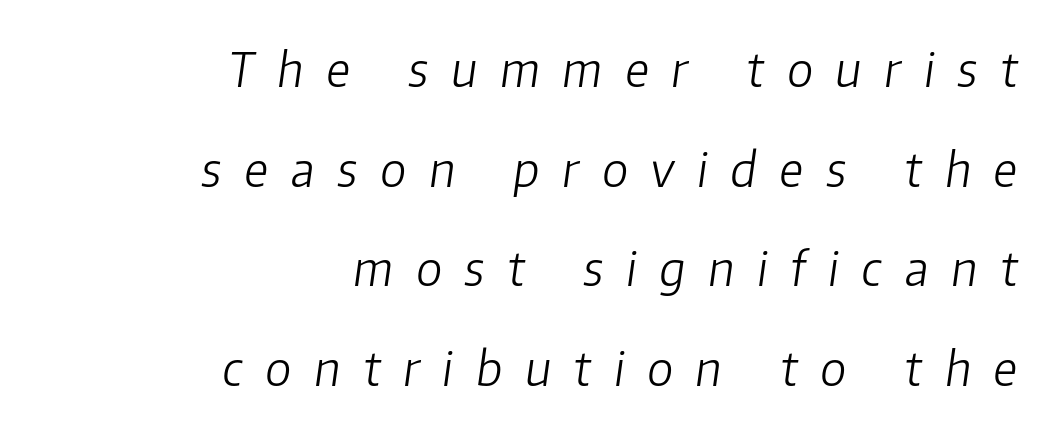
Q: Is the text bold? A: No.
Q: Is the text italic (slanted)? A: Yes, it leans right by about 8 degrees.
Q: Is the text underlined? A: No.
Q: How is the paragraph aligned? A: Right-aligned.
Q: Is the spacing between letters normal or unusually wide? A: Unusually wide.
Q: Is the spacing between lines tight, normal or loose? A: Loose.
Q: Width (condensed, normal, or wide)? A: Normal.
Q: Stroke contrast? A: Low.
Q: x-height? A: Medium.
Q: Monospaced? A: No.
